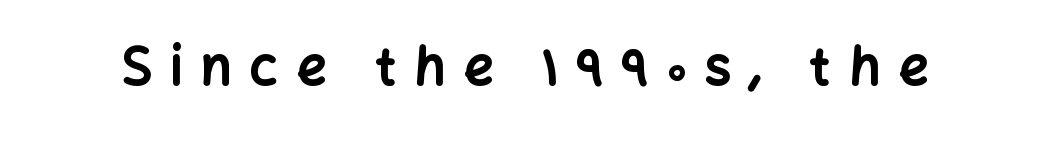
Q: Is the text bold? A: Yes.
Q: Is the text italic (slanted)? A: No, it is upright.
Q: Is the typeface a serif or a sans-serif typeface? A: Sans-serif.
Q: Is the text underlined? A: No.
Q: Is the spacing between letters normal or unusually wide? A: Unusually wide.
Q: Width (condensed, normal, or wide)? A: Normal.
Q: Stroke contrast? A: Low.
Q: x-height? A: Medium.
Q: Monospaced? A: No.
